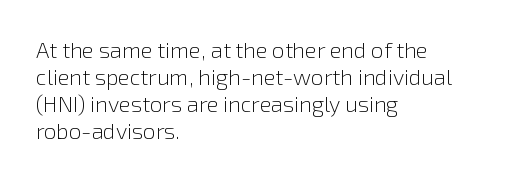
{"italic": "no", "bold": "no", "underline": "no", "align": "left", "line_spacing_ratio": 1.22, "letter_spacing": "normal", "letter_spacing_em": 0.0, "glyph_px": 22}
